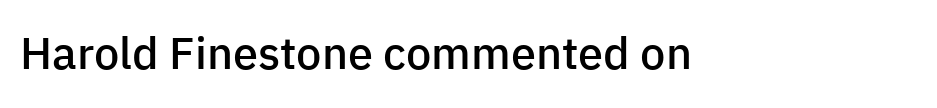
Q: Is the text bold? A: Semi-bold.
Q: Is the text italic (slanted)? A: No, it is upright.
Q: Is the typeface a serif or a sans-serif typeface? A: Sans-serif.
Q: Is the text underlined? A: No.
Q: How is the paragraph aligned? A: Left-aligned.
Q: Is the spacing between letters normal or unusually wide? A: Normal.
Q: Width (condensed, normal, or wide)? A: Normal.
Q: Stroke contrast? A: Low.
Q: x-height? A: Medium.
Q: Monospaced? A: No.
